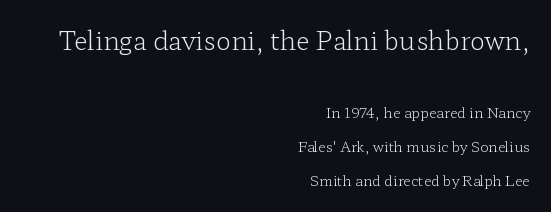
Q: Is the text bold? A: No.
Q: Is the text italic (slanted)? A: No, it is upright.
Q: Is the text underlined? A: No.
Q: How is the paragraph aligned? A: Right-aligned.
Q: Is the spacing between letters normal or unusually wide? A: Normal.
Q: Is the spacing between lines tight, normal or loose? A: Loose.
Q: Which block of text is set in a larger size, the first (top) or the second (bottom)? A: The first (top) one.
